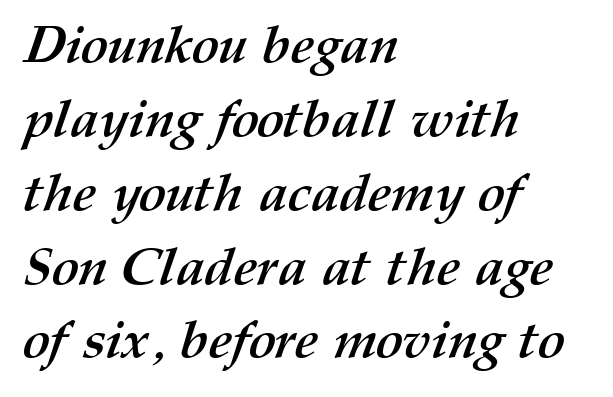
The image shows 52 px semibold type; set left-aligned, normal line spacing (1.42x), normal letter spacing, not underlined; medium stroke contrast and a medium x-height.
